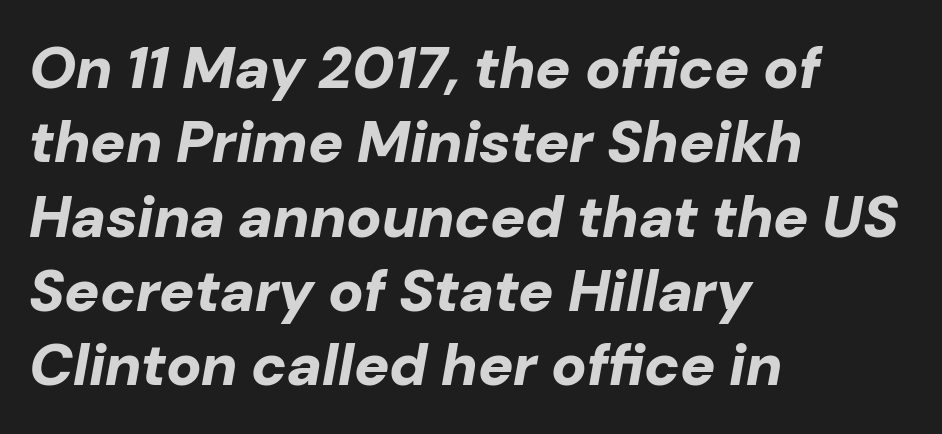
The image shows 59 px bold type, italic (leaning right); set left-aligned, normal line spacing (1.26x), normal letter spacing, not underlined; low stroke contrast and a medium x-height.
